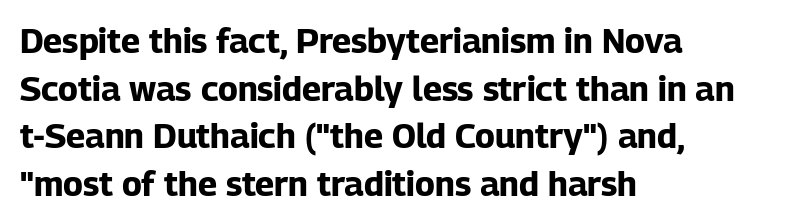
{"serif": "no", "italic": "no", "bold": "yes", "weight": "bold", "width": "normal", "stroke_contrast": "low", "x_height": "medium", "monospaced": "no", "underline": "no", "align": "left", "line_spacing": "normal", "line_spacing_ratio": 1.4, "letter_spacing": "normal", "letter_spacing_em": 0.0, "glyph_px": 34}
